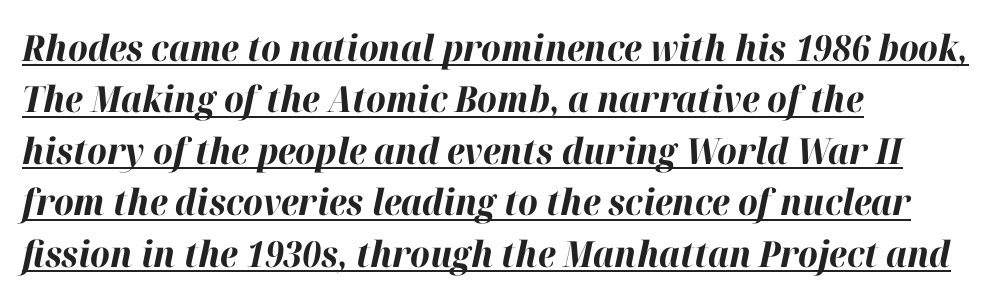
{"italic": "yes", "lean": "right", "slant_degrees": 12, "bold": "yes", "weight": "bold", "width": "normal", "stroke_contrast": "high", "x_height": "medium", "monospaced": "no", "underline": "yes", "align": "left", "line_spacing": "normal", "line_spacing_ratio": 1.43, "letter_spacing": "normal", "letter_spacing_em": 0.0, "glyph_px": 36}
